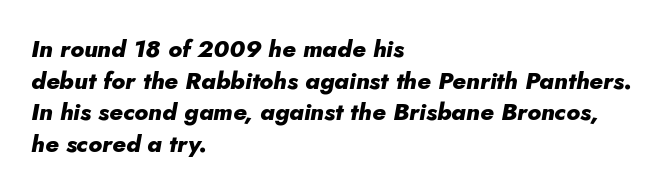
Notice how thick the strokes are: this is what a full bold looks like. Standard letterfit; no display-style spreading of the glyphs. The lines sit at an ordinary, default distance from one another. The foot of each line stays bare and open. Where is the straight margin? On the left. Tall strokes in this sample are angled rather than plumb.
